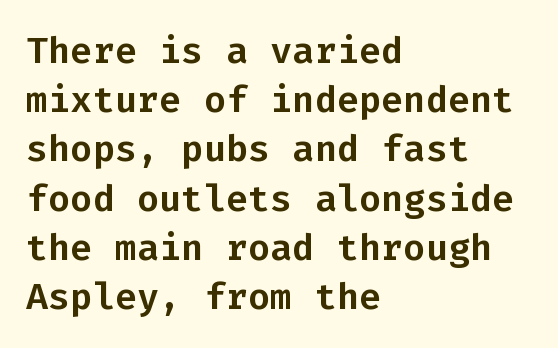
The image shows 37 px sans-serif type, upright, monospaced; set left-aligned, normal line spacing (1.33x), normal letter spacing, not underlined; low stroke contrast and a medium x-height.
